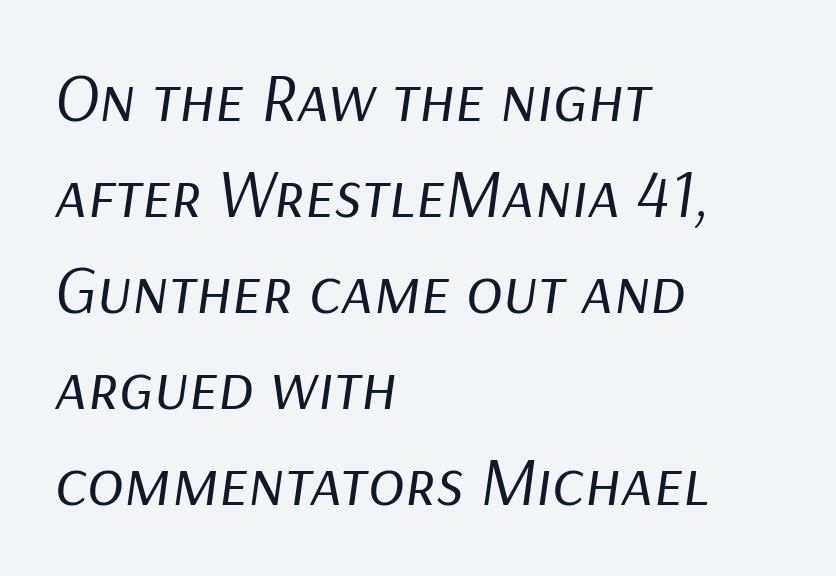
The image shows 68 px regular-weight type, italic (leaning right); set left-aligned, normal line spacing (1.41x), normal letter spacing, not underlined; low stroke contrast and a medium x-height.
